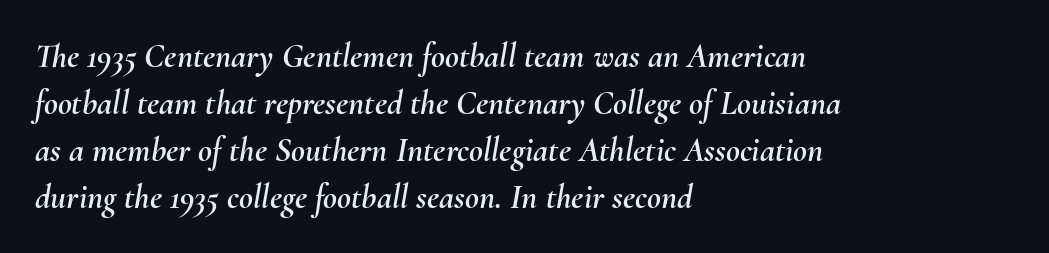
{"italic": "yes", "lean": "right", "slant_degrees": 10, "width": "normal", "stroke_contrast": "medium", "x_height": "small", "monospaced": "no", "underline": "no", "align": "left", "line_spacing": "normal", "line_spacing_ratio": 1.38, "letter_spacing": "normal", "letter_spacing_em": 0.0, "glyph_px": 34}
